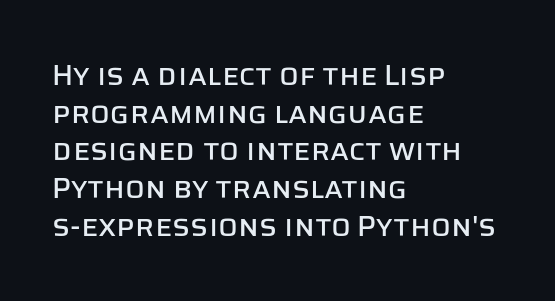
Q: Is the text italic (slanted)? A: No, it is upright.
Q: Is the typeface a serif or a sans-serif typeface? A: Sans-serif.
Q: Is the text underlined? A: No.
Q: How is the paragraph aligned? A: Left-aligned.
Q: Is the spacing between letters normal or unusually wide? A: Normal.
Q: Is the spacing between lines tight, normal or loose? A: Normal.
Q: Width (condensed, normal, or wide)? A: Normal.
Q: Stroke contrast? A: Low.
Q: x-height? A: Large.
Q: Monospaced? A: No.
